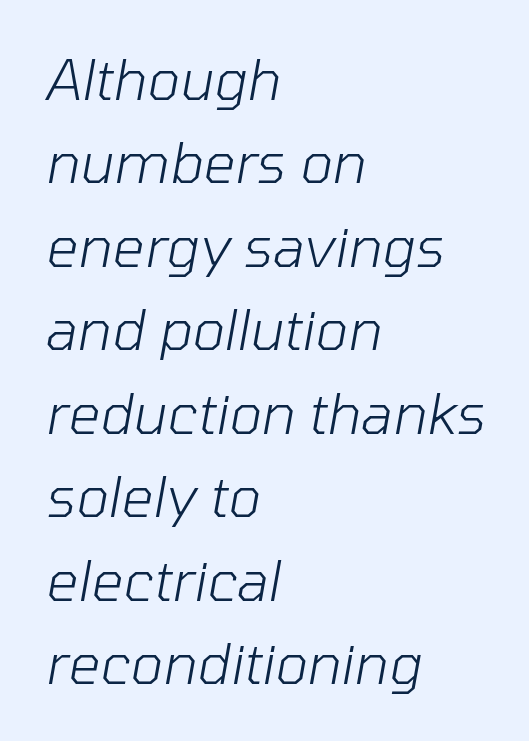
{"italic": "yes", "lean": "right", "slant_degrees": 10, "bold": "no", "weight": "light", "width": "normal", "stroke_contrast": "low", "x_height": "medium", "monospaced": "no", "underline": "no", "align": "left", "line_spacing": "normal", "line_spacing_ratio": 1.49, "letter_spacing": "normal", "letter_spacing_em": 0.0, "glyph_px": 56}
